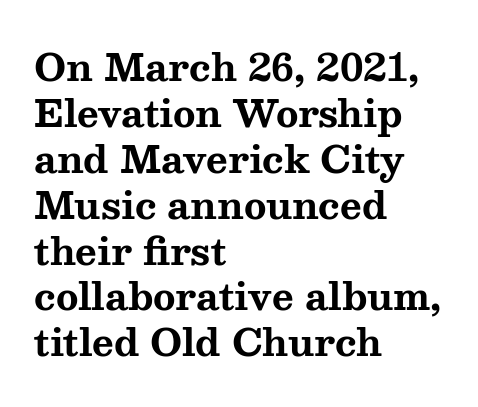
Q: Is the text bold? A: Yes.
Q: Is the text italic (slanted)? A: No, it is upright.
Q: Is the typeface a serif or a sans-serif typeface? A: Serif.
Q: Is the text underlined? A: No.
Q: How is the paragraph aligned? A: Left-aligned.
Q: Is the spacing between letters normal or unusually wide? A: Normal.
Q: Width (condensed, normal, or wide)? A: Wide.
Q: Stroke contrast? A: Medium.
Q: x-height? A: Medium.
Q: Monospaced? A: No.
